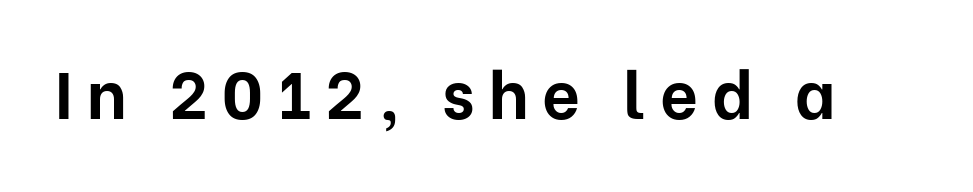
Inter-character spacing is expanded well beyond the font's built-in metrics. Strokes here are thick enough to call this a true bold. What kind of face is this? One without serifs — a sans. Check the space under the baseline: it is left empty.
